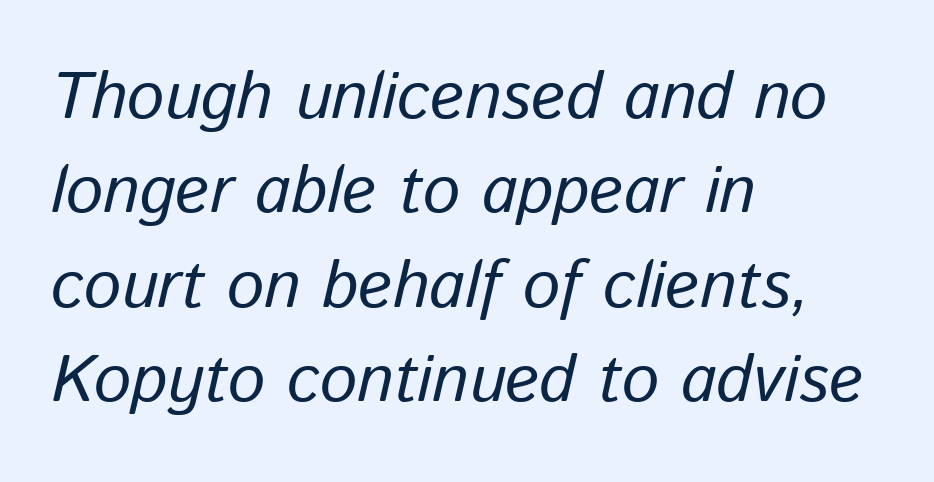
The image shows 66 px text type, italic (leaning right); set left-aligned, normal line spacing (1.43x), normal letter spacing, not underlined; low stroke contrast and a medium x-height.
